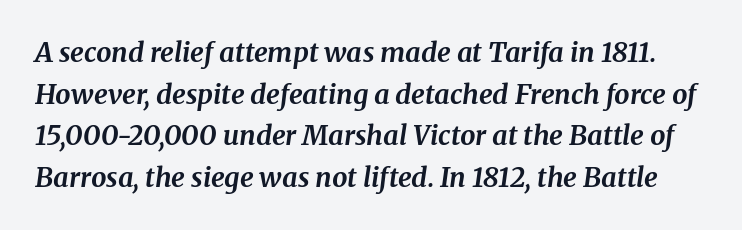
Q: Is the text bold? A: Yes.
Q: Is the text italic (slanted)? A: Yes, it leans right by about 8 degrees.
Q: Is the text underlined? A: No.
Q: Is the spacing between letters normal or unusually wide? A: Normal.
Q: Is the spacing between lines tight, normal or loose? A: Normal.
